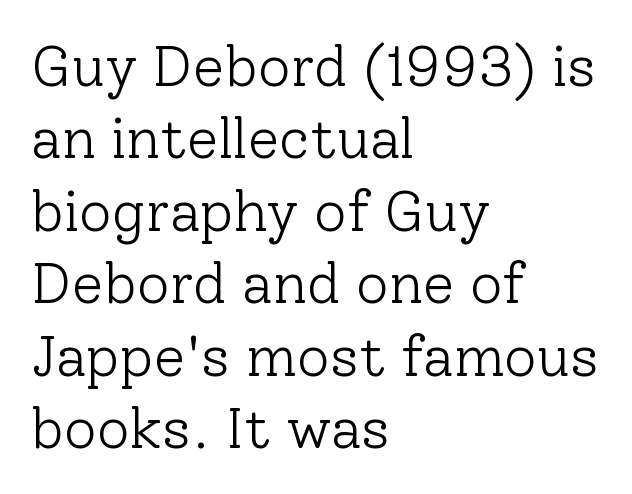
{"serif": "yes", "italic": "no", "bold": "no", "weight": "light", "width": "normal", "stroke_contrast": "low", "x_height": "medium", "monospaced": "no", "underline": "no", "align": "left", "line_spacing": "normal", "line_spacing_ratio": 1.27, "letter_spacing": "normal", "letter_spacing_em": 0.0, "glyph_px": 57}
